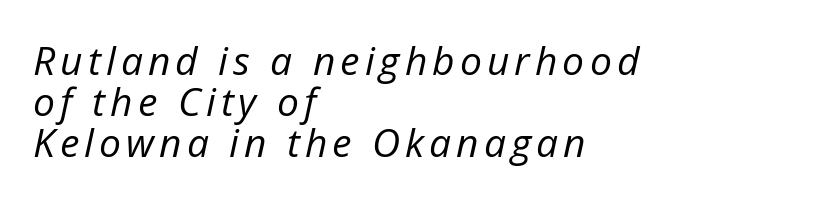
Unbolded letterforms with no extra heft. Does the copy run flush right? No — it runs flush left. A typesetter would call this proportional, since set widths differ per character. The specimen omits any rule beneath the text block's lines. The font's italic variant was chosen for this text.
